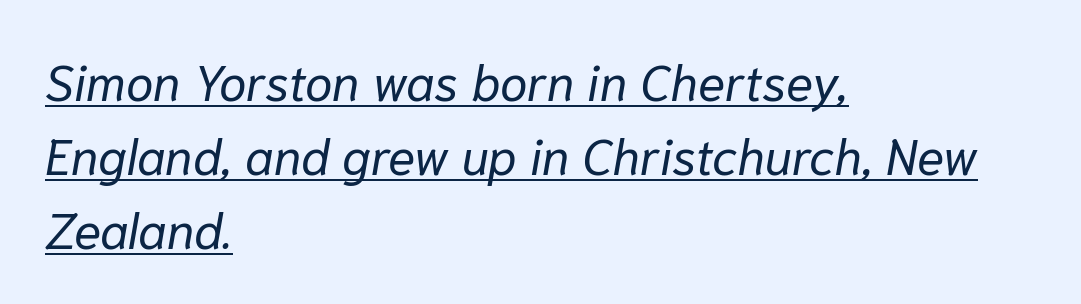
The image shows 50 px regular-weight type, italic (leaning right); set left-aligned, normal line spacing (1.48x), normal letter spacing, underlined; low stroke contrast and a medium x-height.
